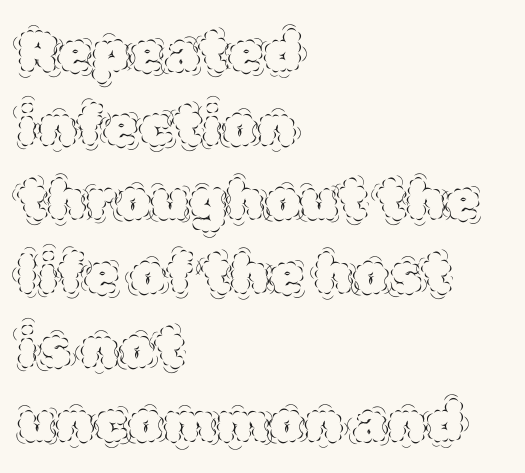
Q: Is the text bold? A: No.
Q: Is the text italic (slanted)? A: No, it is upright.
Q: Is the text underlined? A: No.
Q: How is the paragraph aligned? A: Left-aligned.
Q: Is the spacing between letters normal or unusually wide? A: Normal.
Q: Is the spacing between lines tight, normal or loose? A: Normal.
Q: Width (condensed, normal, or wide)? A: Normal.
Q: x-height? A: Large.
Q: Monospaced? A: No.
